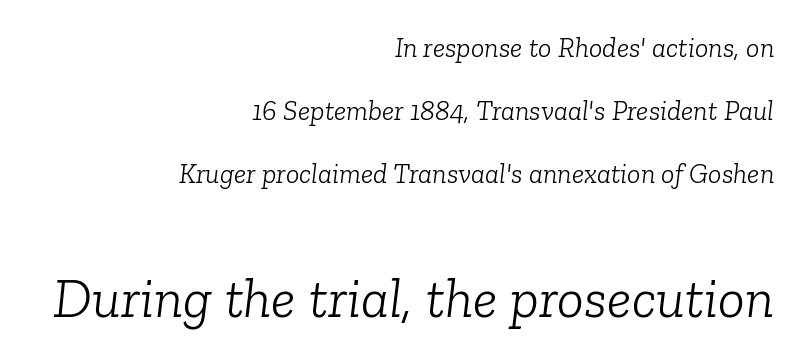
The image shows 56 px light serif type, italic (leaning right); set right-aligned, loose line spacing (2.25x), normal letter spacing, not underlined; the second (bottom) block is 2.0x larger; low stroke contrast and a medium x-height.
